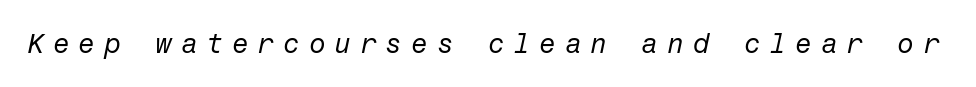
The image shows 27 px text type, italic (leaning right); set unusually wide letter spacing (+0.33 em), not underlined.
